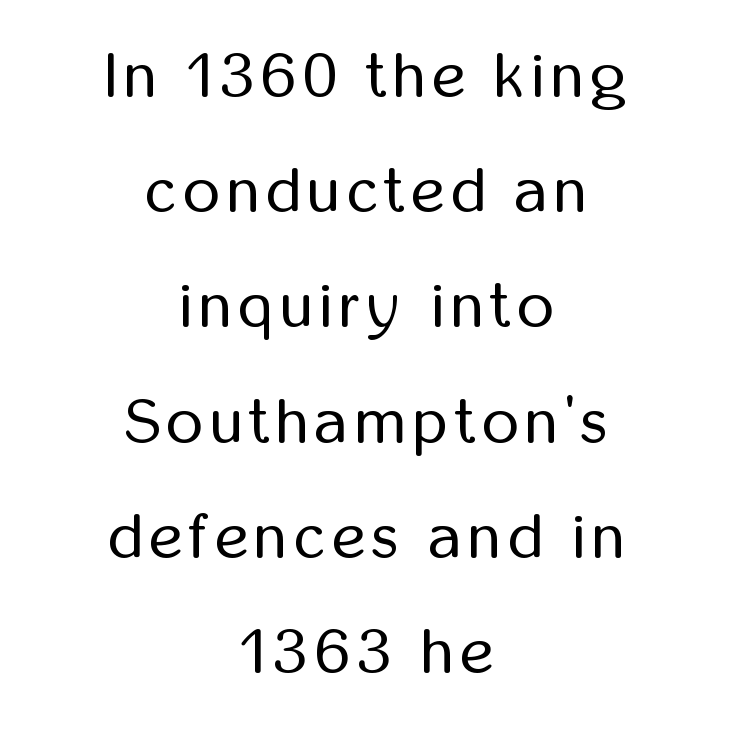
Q: Is the text bold? A: No.
Q: Is the text italic (slanted)? A: No, it is upright.
Q: Is the typeface a serif or a sans-serif typeface? A: Sans-serif.
Q: Is the text underlined? A: No.
Q: How is the paragraph aligned? A: Centered.
Q: Width (condensed, normal, or wide)? A: Condensed.
Q: Stroke contrast? A: Low.
Q: x-height? A: Medium.
Q: Monospaced? A: No.
